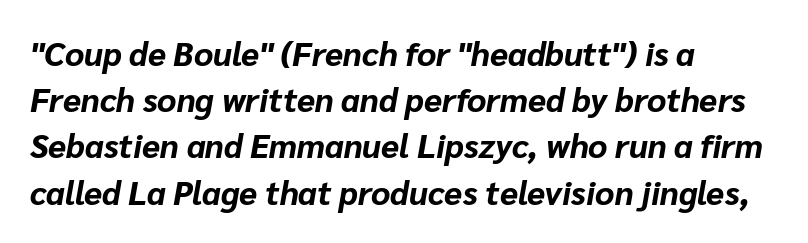
The letters sit at their default tracking, neither squeezed nor spread. These lines carry a lot of weight — the face is fully bold. The letters advance in unequal steps, a hallmark of proportional type. The rows are spaced the way most documents space them. Style check: oblique. A clean baseline with only descenders dipping below it.
